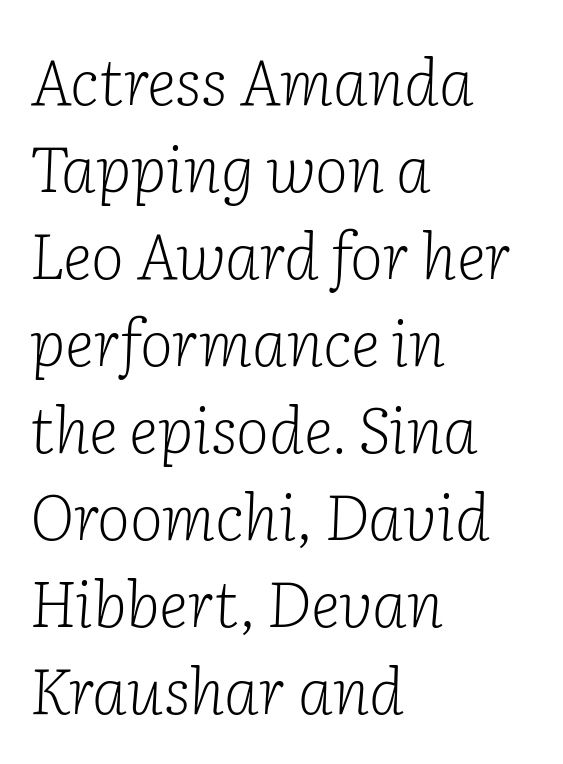
{"serif": "yes", "italic": "yes", "lean": "right", "slant_degrees": 2, "bold": "no", "weight": "light", "width": "normal", "stroke_contrast": "low", "x_height": "medium", "monospaced": "no", "underline": "no", "align": "left", "line_spacing": "normal", "line_spacing_ratio": 1.38, "letter_spacing": "normal", "letter_spacing_em": 0.0, "glyph_px": 63}
